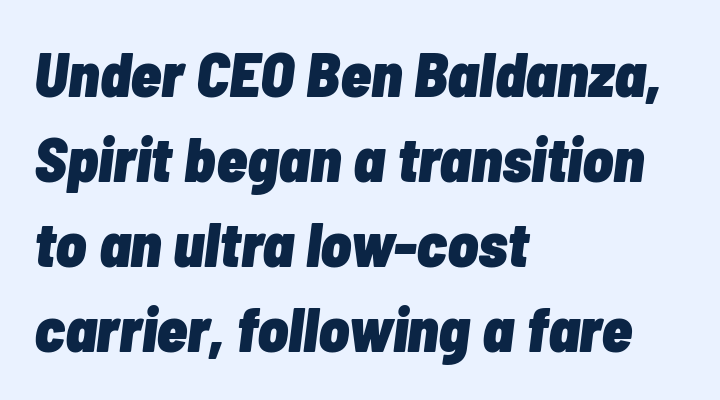
The image shows 63 px heavy, condensed type, italic (leaning right); set left-aligned, normal line spacing (1.35x), normal letter spacing, not underlined; low stroke contrast and a medium x-height.
